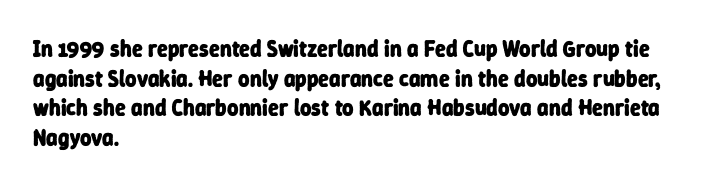
The typesetting leans heavy: a genuine bold. Leading: standard. The ragged edge is on the right, which tells us the setting is flush left. Spacing between characters is what you'd get straight out of the box. The passage shown is not underscored anywhere.
